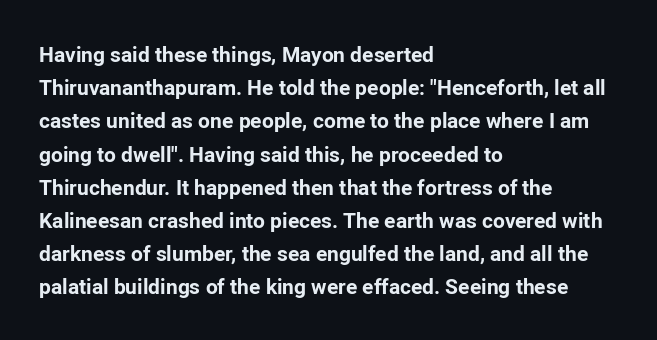
Q: Is the text bold? A: Yes.
Q: Is the text italic (slanted)? A: No, it is upright.
Q: Is the text underlined? A: No.
Q: How is the paragraph aligned? A: Left-aligned.
Q: Is the spacing between letters normal or unusually wide? A: Normal.
Q: Is the spacing between lines tight, normal or loose? A: Normal.
